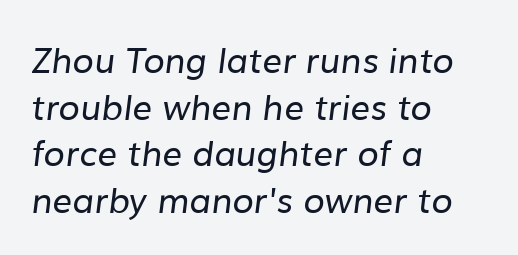
The image shows 35 px regular-weight sans-serif type; set left-aligned, normal line spacing (1.33x), normal letter spacing, not underlined; low stroke contrast and a medium x-height.
